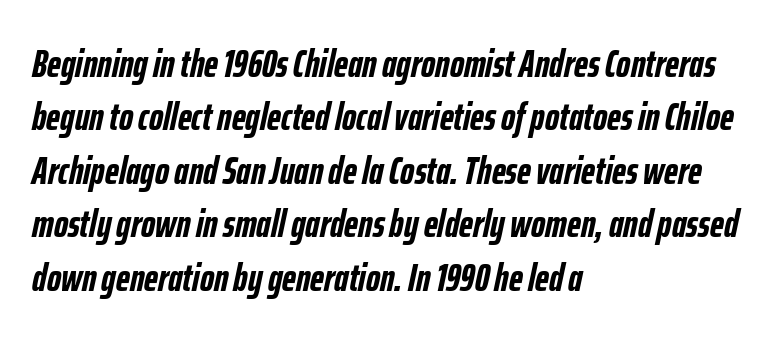
The vertical gap from one line to the next is medium. Casual observation: everything's shoved over to the left. The face used here is rendered with its standard letterfit. The string is rendered with underlining switched off. These lines are rendered in a variable-pitch font. An italicized treatment has been applied to the whole sample.
